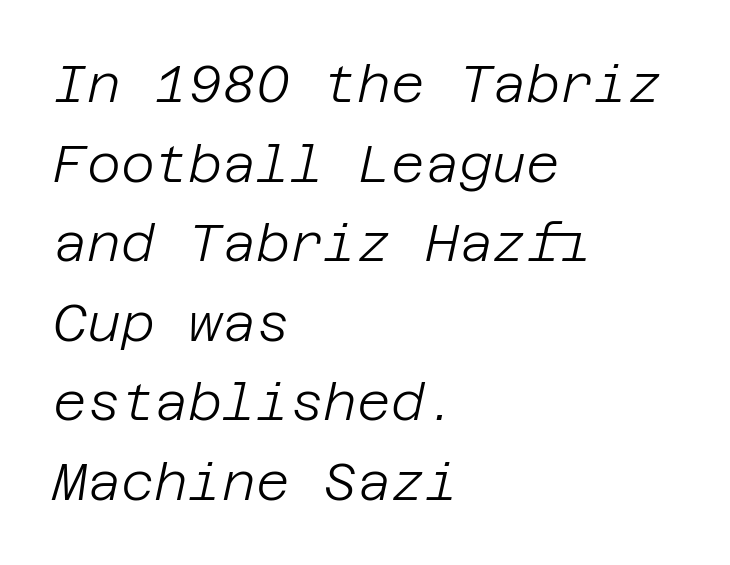
{"italic": "yes", "lean": "right", "slant_degrees": 12, "bold": "no", "weight": "light", "width": "normal", "stroke_contrast": "low", "x_height": "large", "underline": "no", "align": "left", "line_spacing": "normal", "line_spacing_ratio": 1.53, "letter_spacing": "normal", "letter_spacing_em": 0.0, "glyph_px": 52}
